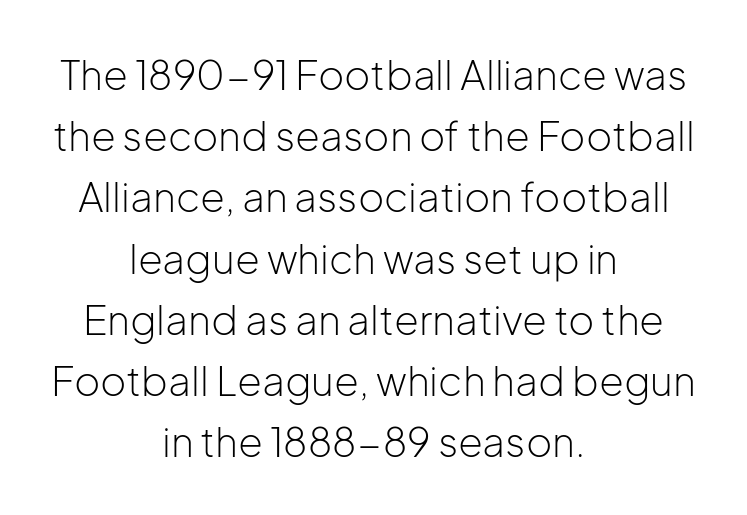
The image shows 40 px light sans-serif type, upright; set centered, normal line spacing (1.53x), normal letter spacing, not underlined; low stroke contrast and a medium x-height.
